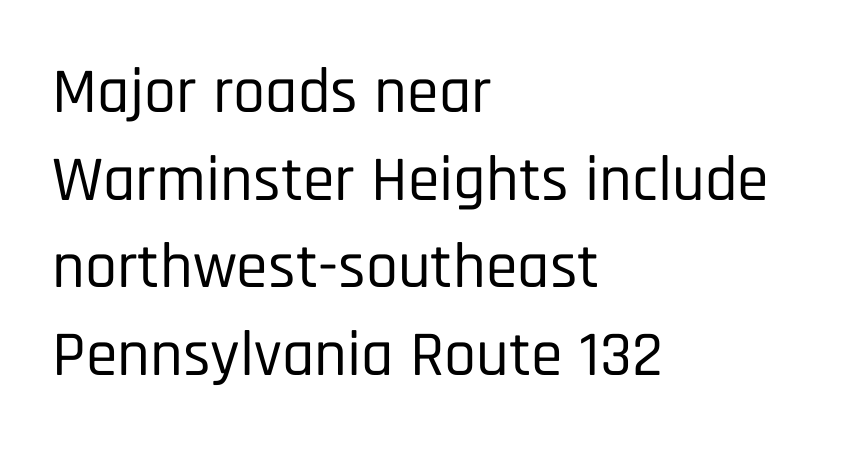
Q: Is the text italic (slanted)? A: No, it is upright.
Q: Is the typeface a serif or a sans-serif typeface? A: Sans-serif.
Q: Is the text underlined? A: No.
Q: How is the paragraph aligned? A: Left-aligned.
Q: Is the spacing between letters normal or unusually wide? A: Normal.
Q: Is the spacing between lines tight, normal or loose? A: Normal.
Q: Width (condensed, normal, or wide)? A: Condensed.
Q: Stroke contrast? A: Low.
Q: x-height? A: Large.
Q: Monospaced? A: No.
